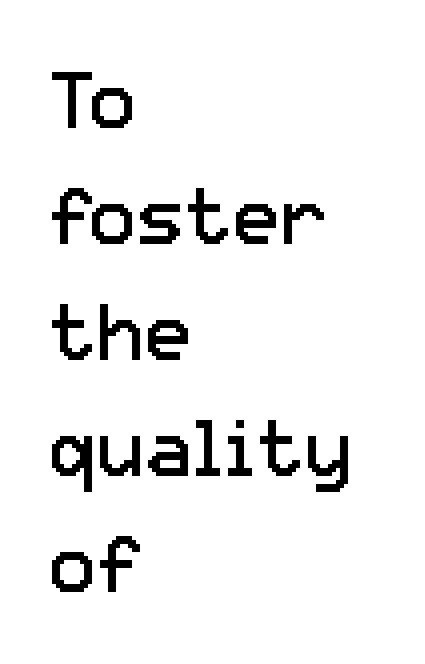
The image shows 80 px regular-weight sans-serif type, upright; set left-aligned, normal line spacing (1.45x), normal letter spacing, not underlined; low stroke contrast and a medium x-height.
